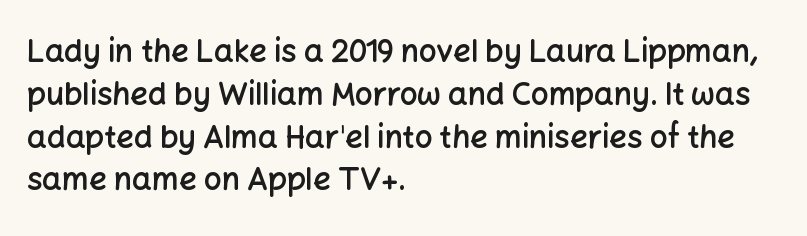
Q: Is the text bold? A: Semi-bold.
Q: Is the text italic (slanted)? A: No, it is upright.
Q: Is the typeface a serif or a sans-serif typeface? A: Sans-serif.
Q: Is the text underlined? A: No.
Q: How is the paragraph aligned? A: Left-aligned.
Q: Is the spacing between letters normal or unusually wide? A: Normal.
Q: Is the spacing between lines tight, normal or loose? A: Normal.
Q: Width (condensed, normal, or wide)? A: Normal.
Q: Stroke contrast? A: Low.
Q: x-height? A: Medium.
Q: Monospaced? A: No.
